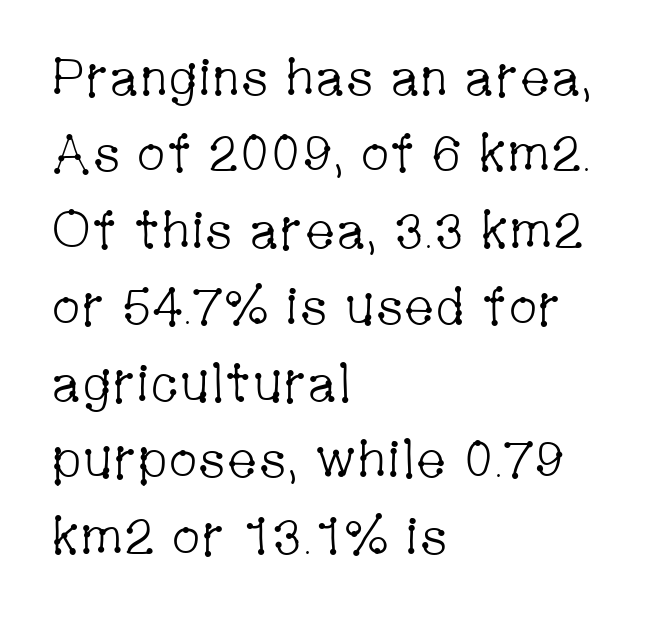
On a weight scale, this lands at 450 or below. Does the copy run flush right? No — it runs flush left. Does extra space separate the letters? No, they use regular spacing. The glyphs are unaccompanied by any horizontal stroke below them.
